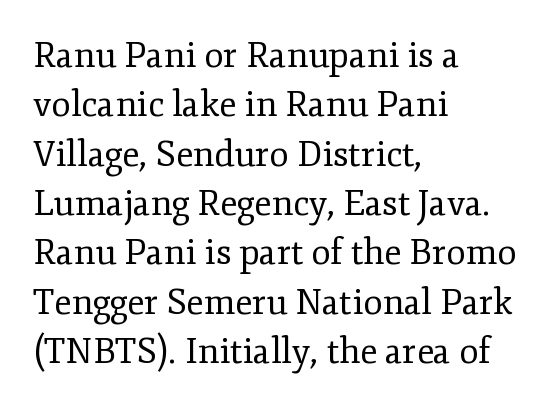
{"serif": "yes", "italic": "no", "bold": "no", "weight": "regular", "width": "normal", "stroke_contrast": "low", "x_height": "small", "monospaced": "no", "underline": "no", "align": "left", "line_spacing": "normal", "line_spacing_ratio": 1.41, "letter_spacing": "normal", "letter_spacing_em": 0.0, "glyph_px": 35}
